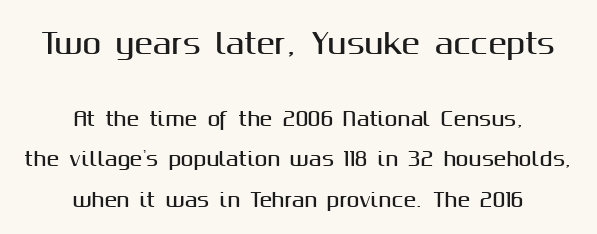
A roman cut, with each character standing at attention. Loosely led — the rows are spread out. No word sits above an underline. Think of a printed novel: that variable character pitch is what you see here. Is the lower block the larger one? No — the upper block carries the bigger type.
